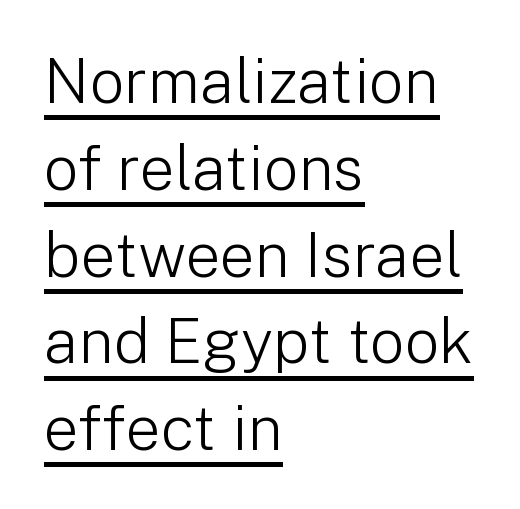
Q: Is the text bold? A: No.
Q: Is the text italic (slanted)? A: No, it is upright.
Q: Is the typeface a serif or a sans-serif typeface? A: Sans-serif.
Q: Is the text underlined? A: Yes.
Q: How is the paragraph aligned? A: Left-aligned.
Q: Is the spacing between letters normal or unusually wide? A: Normal.
Q: Is the spacing between lines tight, normal or loose? A: Normal.
Q: Width (condensed, normal, or wide)? A: Normal.
Q: Stroke contrast? A: Low.
Q: x-height? A: Medium.
Q: Monospaced? A: No.
